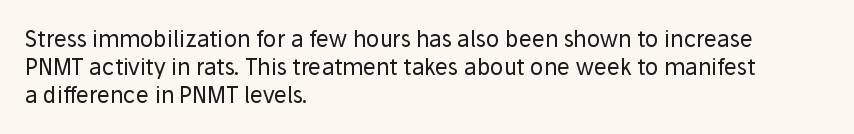
The image shows 22 px text type, upright; set left-aligned, normal line spacing (1.27x), normal letter spacing, not underlined.
